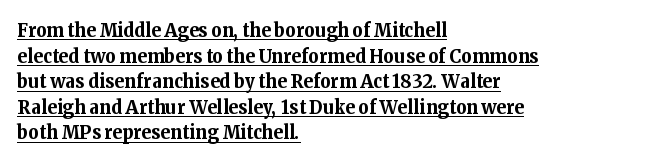
The glyphs have the mass of a bold cut. Vertical strokes here are truly vertical. If you drew a ruler down the left edge, every line would touch it. Is there much room between lines? A standard amount, neither cramped nor airy.
